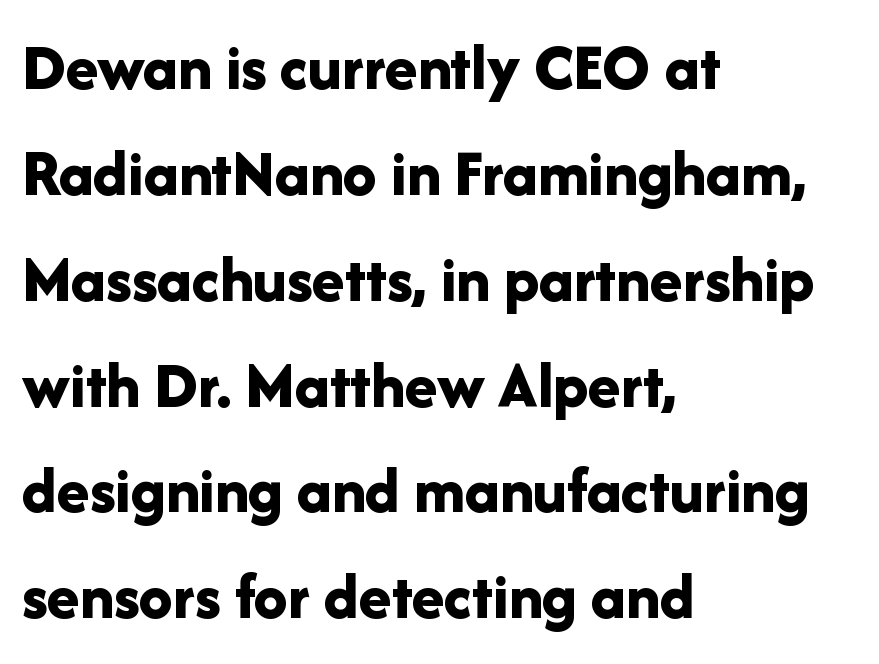
The image shows 67 px bold sans-serif type, upright; set left-aligned, normal line spacing (1.58x), normal letter spacing, not underlined; low stroke contrast and a medium x-height.
